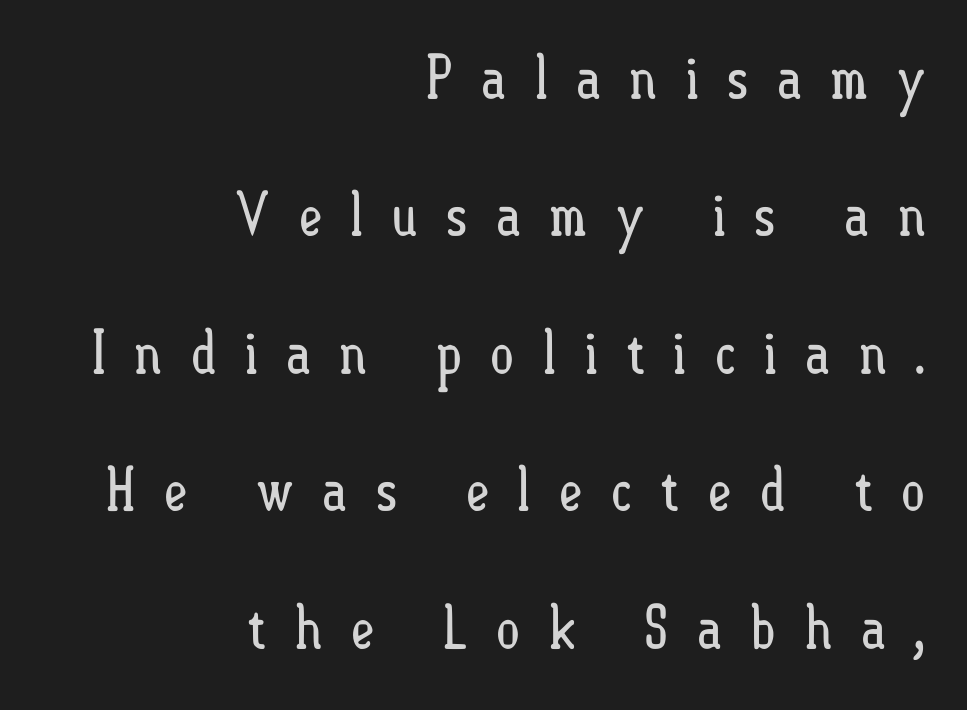
No word sits above an underline. Character widths vary here, with narrow letters taking less room than wide ones. Caption: face not bold, strokes unweighted. Students, observe: this is what heavily led, spacious text looks like.
